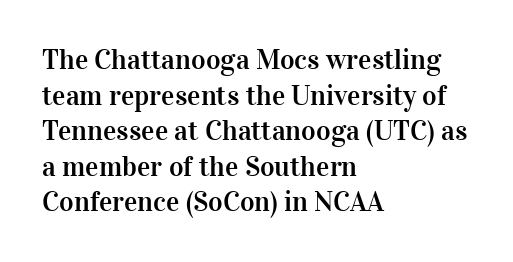
The image shows 28 px serif type, upright; set left-aligned, normal line spacing (1.27x), normal letter spacing, not underlined; high stroke contrast and a medium x-height.
